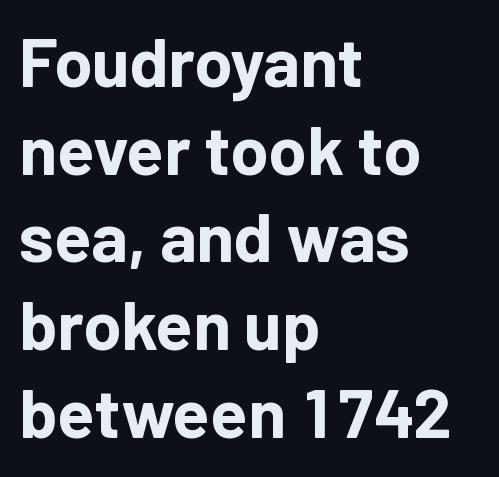
Q: Is the text bold? A: Yes.
Q: Is the text italic (slanted)? A: No, it is upright.
Q: Is the typeface a serif or a sans-serif typeface? A: Sans-serif.
Q: Is the text underlined? A: No.
Q: How is the paragraph aligned? A: Left-aligned.
Q: Is the spacing between letters normal or unusually wide? A: Normal.
Q: Is the spacing between lines tight, normal or loose? A: Normal.
Q: Width (condensed, normal, or wide)? A: Normal.
Q: Stroke contrast? A: Low.
Q: x-height? A: Medium.
Q: Monospaced? A: No.
